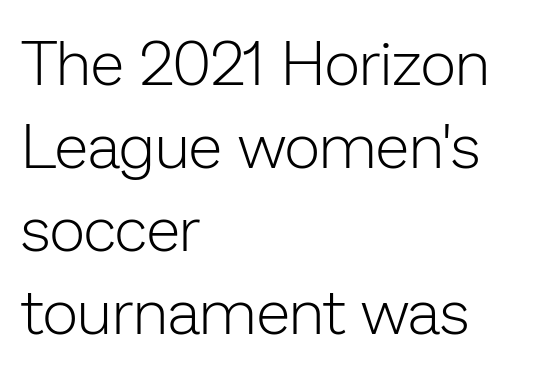
Q: Is the text bold? A: No.
Q: Is the text italic (slanted)? A: No, it is upright.
Q: Is the typeface a serif or a sans-serif typeface? A: Sans-serif.
Q: Is the text underlined? A: No.
Q: How is the paragraph aligned? A: Left-aligned.
Q: Is the spacing between letters normal or unusually wide? A: Normal.
Q: Is the spacing between lines tight, normal or loose? A: Normal.
Q: Width (condensed, normal, or wide)? A: Normal.
Q: Stroke contrast? A: Low.
Q: x-height? A: Medium.
Q: Monospaced? A: No.
